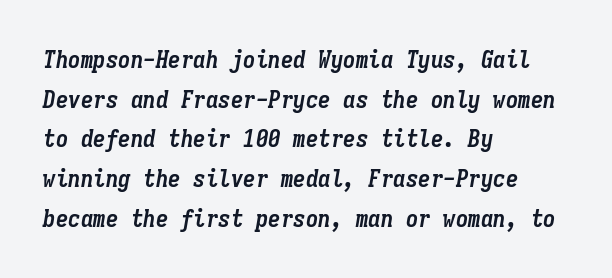
Q: Is the text bold? A: Yes.
Q: Is the text italic (slanted)? A: Yes, it leans right by about 9 degrees.
Q: Is the text underlined? A: No.
Q: How is the paragraph aligned? A: Left-aligned.
Q: Is the spacing between letters normal or unusually wide? A: Normal.
Q: Is the spacing between lines tight, normal or loose? A: Normal.
